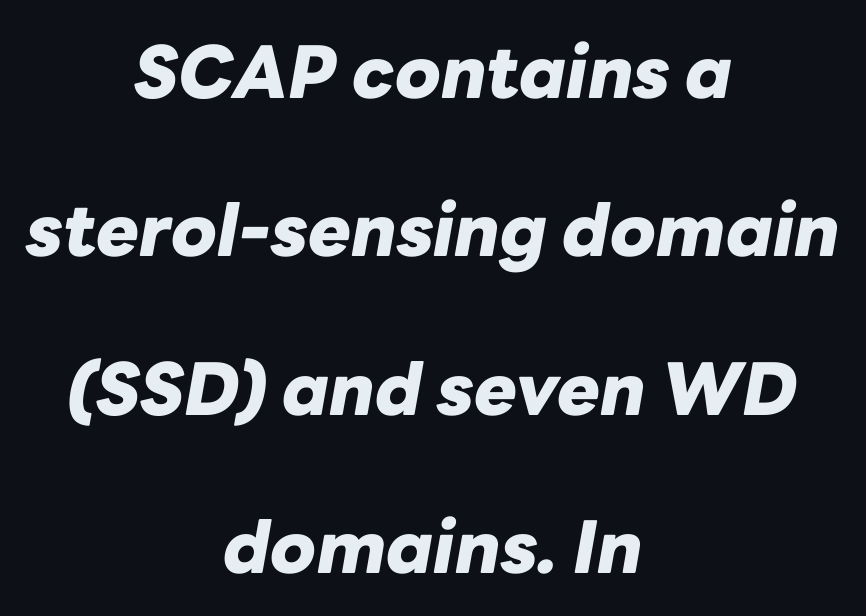
The letters advance in unequal steps, a hallmark of proportional type. Looking at the ascenders, they clearly lean. How are the letters spaced? Ordinarily, with no added tracking. Quick note: underline off. Visually the block forms a symmetrical silhouette, jagged on both flanks.
